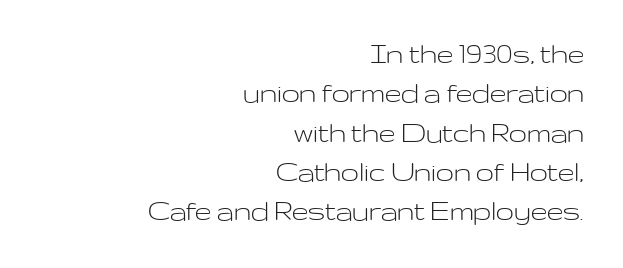
The rendering keeps characters at their native spacing. The glyphs in this specimen are sans serif. The gap between lines stays unmarked. Think of a printed novel: that variable character pitch is what you see here. The face looks like a standard text weight, possibly lighter.
